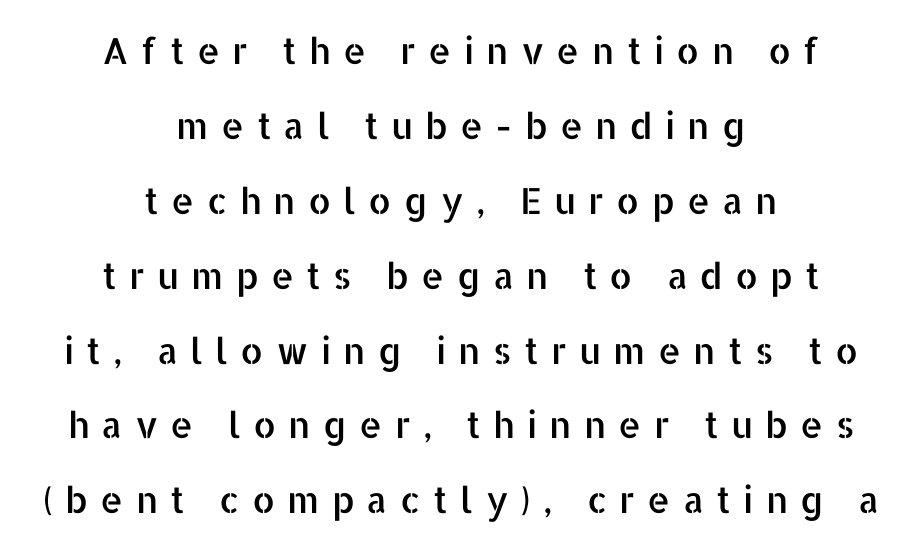
Compared with typical body copy, the letter spacing here is much looser. These lines stand farther apart than default settings would place them. The text block is weighted toward neither margin, spreading evenly from the middle. Descender tails drop into unmarked territory. Characters remain perfectly vertical along every line. Grotesque or geometric, the face here clearly has no serifs.
